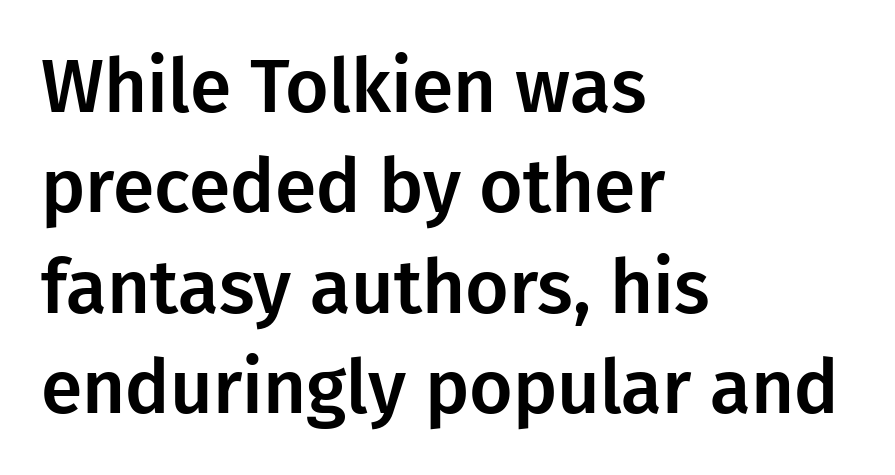
Each letter keeps its own natural width here, so spacing adapts to shape. The leading is moderate, giving the passage an even texture. Bare-footed words on every line. The font family rendered here belongs to the sans-serif group. Nothing unusual about the tracking: characters are spaced as the font intends. Italic: no, the glyphs are upright roman.
